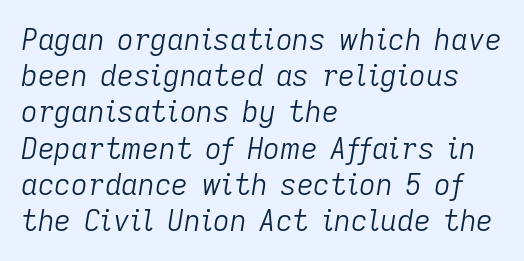
Q: Is the text bold? A: No.
Q: Is the text italic (slanted)? A: Yes, it leans right by about 9 degrees.
Q: Is the text underlined? A: No.
Q: How is the paragraph aligned? A: Left-aligned.
Q: Is the spacing between letters normal or unusually wide? A: Normal.
Q: Is the spacing between lines tight, normal or loose? A: Normal.
Q: Width (condensed, normal, or wide)? A: Normal.
Q: Stroke contrast? A: Low.
Q: x-height? A: Medium.
Q: Monospaced? A: No.
